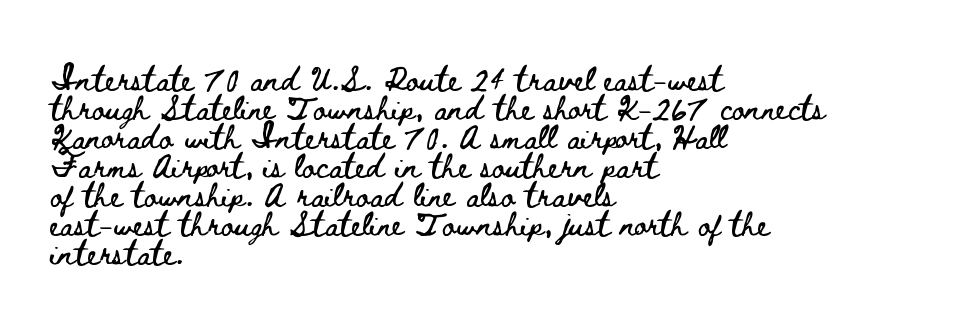
{"underline": "no", "align": "left", "line_spacing_ratio": 1.21, "letter_spacing": "normal", "letter_spacing_em": 0.0, "glyph_px": 24}
